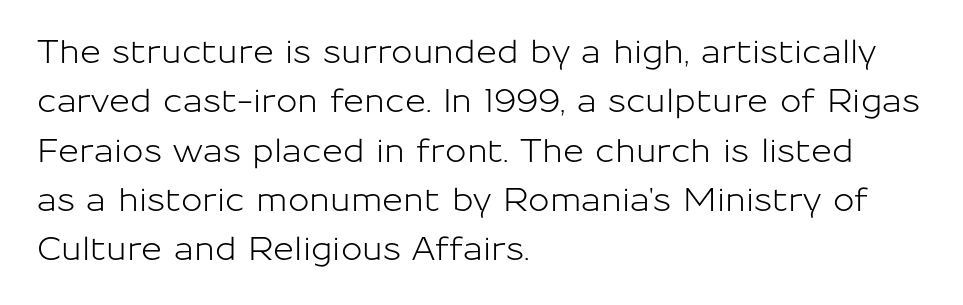
{"serif": "no", "italic": "no", "width": "normal", "stroke_contrast": "low", "x_height": "medium", "monospaced": "no", "underline": "no", "align": "left", "line_spacing": "normal", "line_spacing_ratio": 1.54, "letter_spacing": "normal", "letter_spacing_em": 0.0, "glyph_px": 32}
